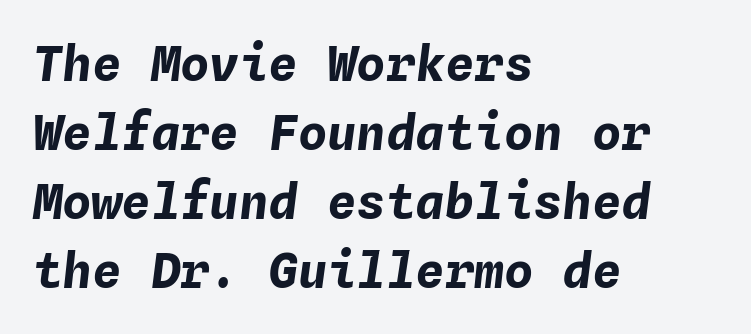
The image shows 49 px bold type, italic (leaning right), monospaced; set left-aligned, normal line spacing (1.41x), normal letter spacing, not underlined; low stroke contrast and a medium x-height.
